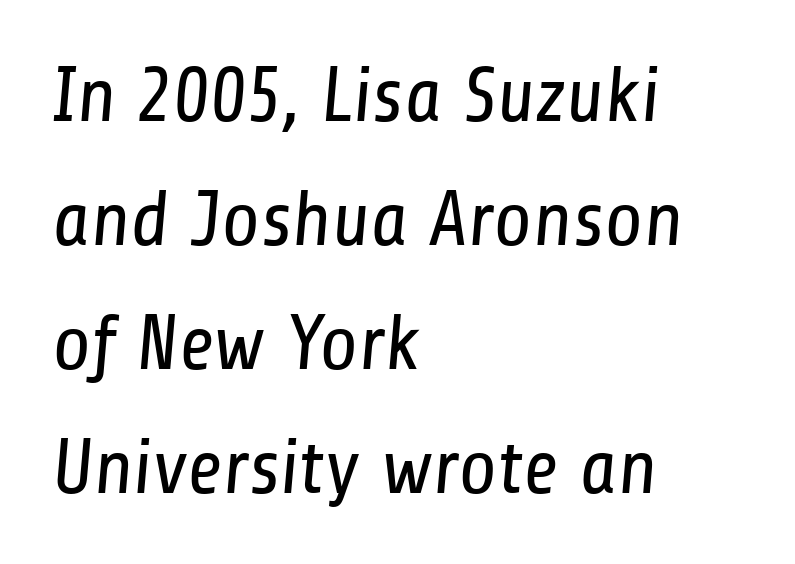
The image shows 78 px regular-weight, condensed sans-serif type; set left-aligned, normal line spacing (1.59x), normal letter spacing, not underlined; low stroke contrast and a medium x-height.
